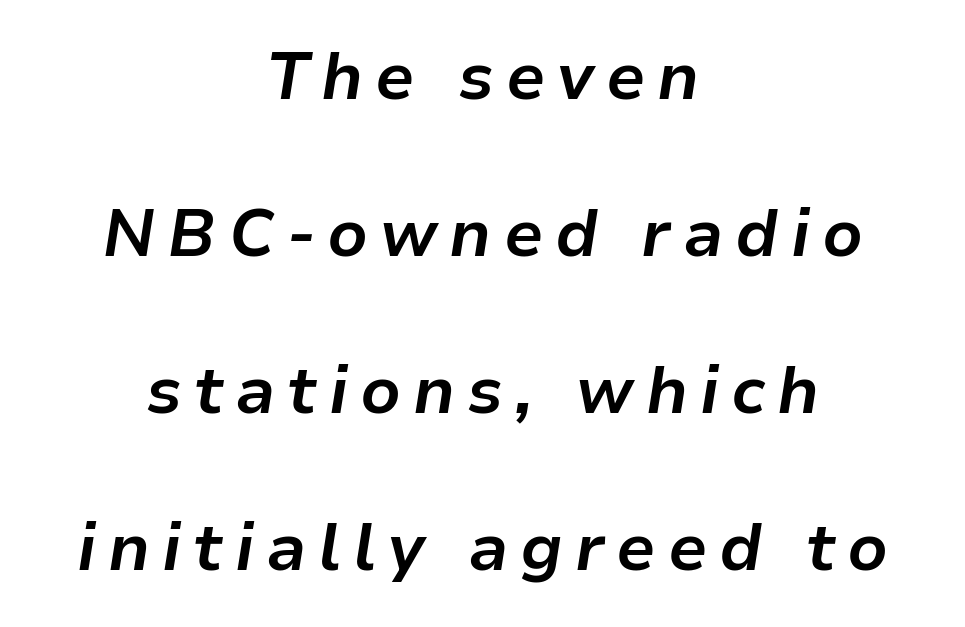
{"italic": "yes", "lean": "right", "slant_degrees": 9, "bold": "yes", "weight": "bold", "width": "normal", "stroke_contrast": "low", "x_height": "medium", "monospaced": "no", "underline": "no", "align": "center", "line_spacing": "loose", "line_spacing_ratio": 2.38, "glyph_px": 66}
